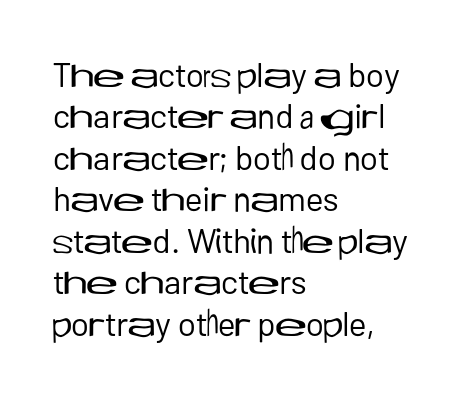
{"serif": "no", "italic": "no", "bold": "no", "weight": "regular", "width": "normal", "stroke_contrast": "low", "x_height": "medium", "monospaced": "no", "underline": "no", "align": "left", "line_spacing_ratio": 1.22, "letter_spacing": "normal", "letter_spacing_em": 0.0, "glyph_px": 34}
